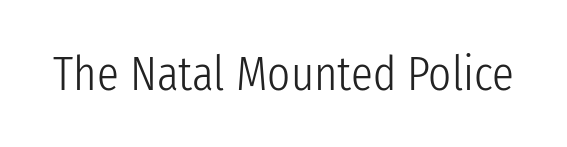
Q: Is the text bold? A: No.
Q: Is the text italic (slanted)? A: No, it is upright.
Q: Is the typeface a serif or a sans-serif typeface? A: Sans-serif.
Q: Is the text underlined? A: No.
Q: Is the spacing between letters normal or unusually wide? A: Normal.
Q: Width (condensed, normal, or wide)? A: Condensed.
Q: Stroke contrast? A: Low.
Q: x-height? A: Medium.
Q: Monospaced? A: No.
